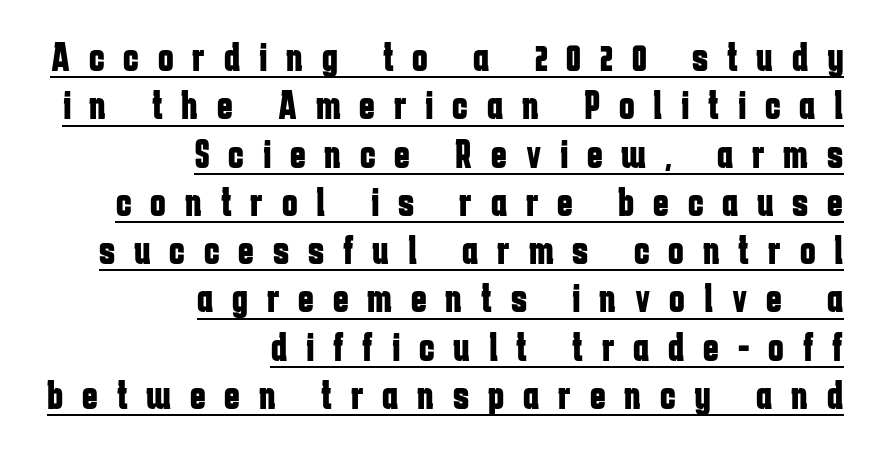
Examine the stroke ends and you'll find no serifs. What stands out about the letter spacing? Its width — letters are far apart. The face used here has the dense, thick strokes of a bold. Every stem runs plumb, perpendicular to the baseline.
